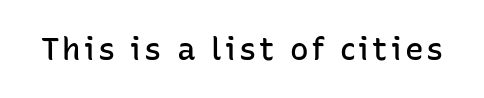
The image shows 31 px semibold sans-serif type, upright; set not underlined; low stroke contrast and a medium x-height.
